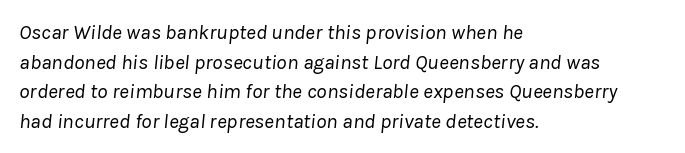
{"italic": "yes", "lean": "right", "slant_degrees": 8, "bold": "no", "underline": "no", "align": "left", "line_spacing": "normal", "line_spacing_ratio": 1.41, "letter_spacing": "normal", "letter_spacing_em": 0.0, "glyph_px": 21}
